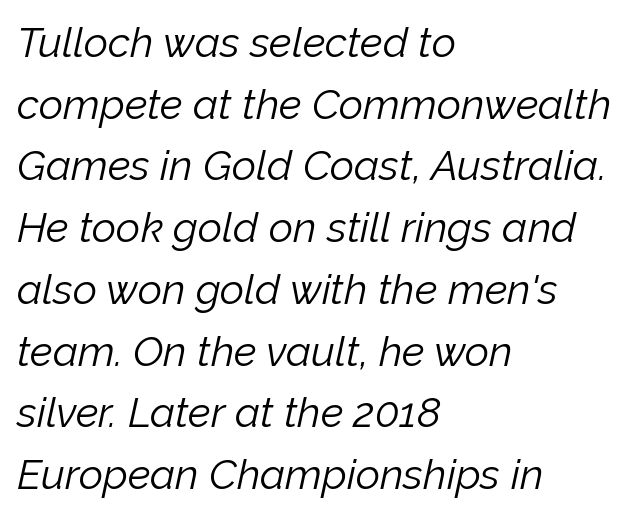
The image shows 42 px light type, italic (leaning right); set left-aligned, normal line spacing (1.47x), normal letter spacing, not underlined; low stroke contrast and a medium x-height.
